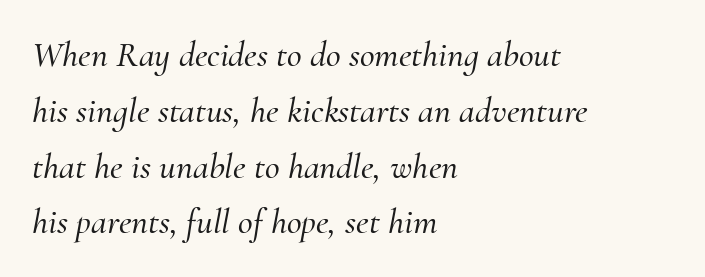
The image shows 36 px serif type, italic (leaning right); set left-aligned, normal line spacing (1.55x), normal letter spacing, not underlined; medium stroke contrast and a small x-height.
